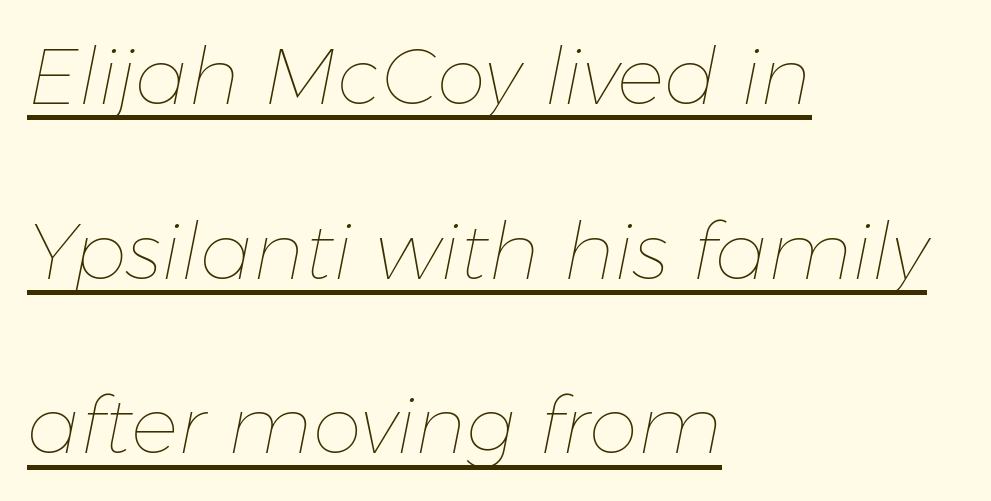
Each word holds together tightly as a unit, with standard inter-letter gaps. Slanted lettering throughout. Every word sits above its own underline. Weight: regular or lighter. The leading is generous, giving the passage an open texture.
